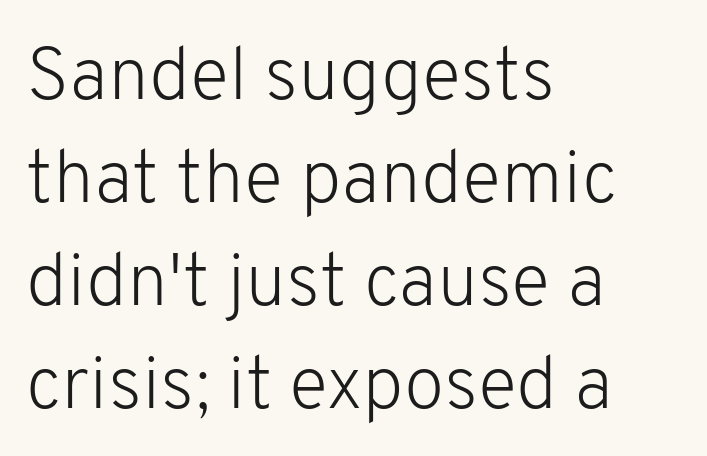
Character widths vary here, with narrow letters taking less room than wide ones. Nope, not italic — everything's standing straight. Examine the stroke ends and you'll find no serifs. The passage shown is not underscored anywhere. These lines are set flush left with a ragged right edge.
